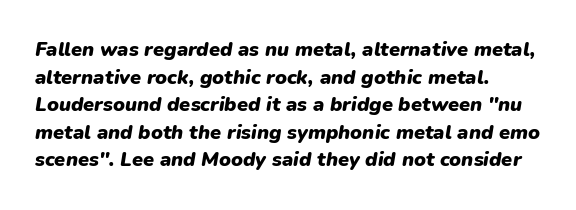
In CSS terms this would be text-align: left. The leading is moderate, giving the passage an even texture. The whole block is typeset with a tilt. A bare baseline throughout the passage. Each word holds together tightly as a unit, with standard inter-letter gaps. Thick stems and heavy bowls — unmistakably bold.
